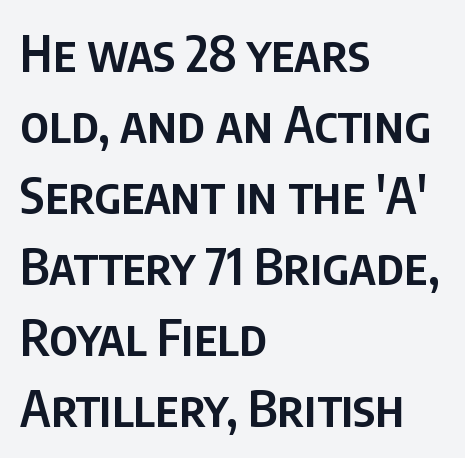
The image shows 50 px semibold, condensed sans-serif type, upright; set left-aligned, normal line spacing (1.42x), normal letter spacing, not underlined; low stroke contrast and a large x-height.
